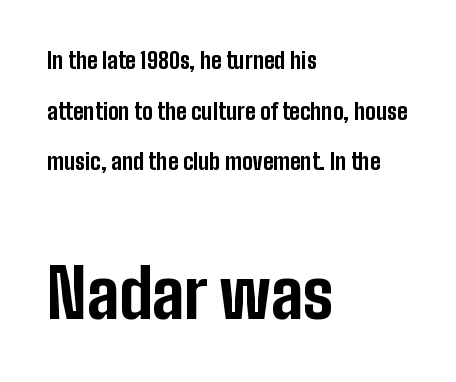
Q: Is the text bold? A: Yes.
Q: Is the text italic (slanted)? A: No, it is upright.
Q: Is the typeface a serif or a sans-serif typeface? A: Sans-serif.
Q: Is the text underlined? A: No.
Q: How is the paragraph aligned? A: Left-aligned.
Q: Is the spacing between letters normal or unusually wide? A: Normal.
Q: Is the spacing between lines tight, normal or loose? A: Loose.
Q: Which block of text is set in a larger size, the first (top) or the second (bottom)? A: The second (bottom) one.
Q: Width (condensed, normal, or wide)? A: Condensed.
Q: Stroke contrast? A: Low.
Q: x-height? A: Medium.
Q: Monospaced? A: No.
